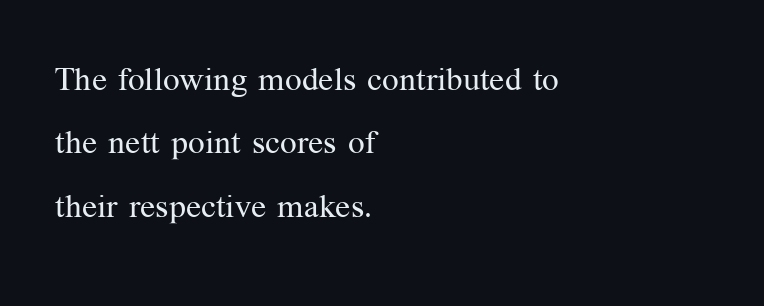
This is roman type, the default non-slanted kind. Honestly, the rows look like they've been pulled way apart. Honestly, there is no underline to notice here at all. The rendering shows small feet on the letterforms — a serif design. Here the glyphs are tracked normally, forming tight word shapes. The passage shown is not bold in any degree.
